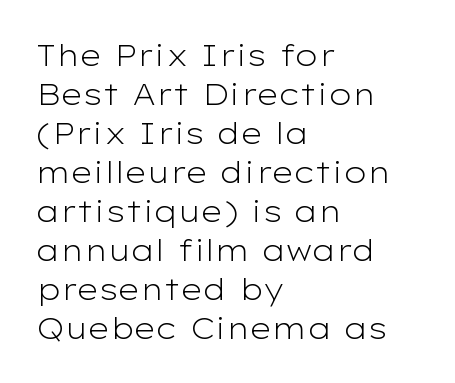
The image shows 30 px light, wide sans-serif type, upright; set left-aligned, normal line spacing (1.3x), normal letter spacing, not underlined; low stroke contrast and a medium x-height.
